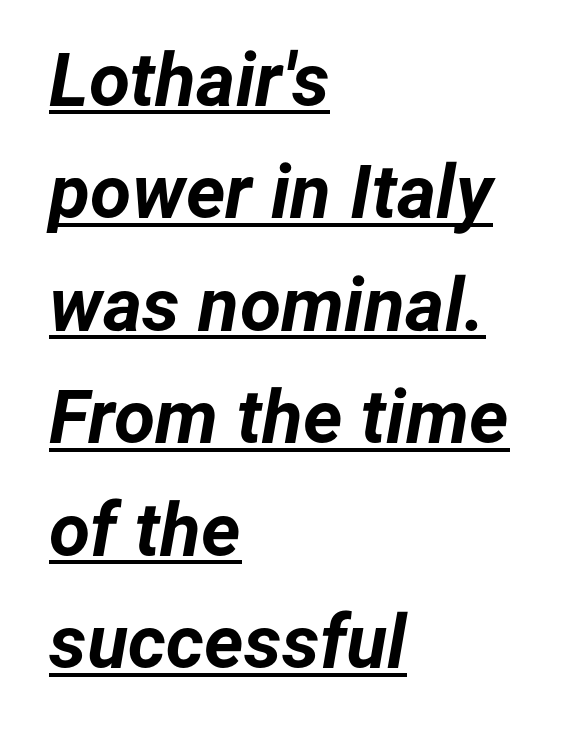
The image shows 75 px bold type, italic (leaning right); set left-aligned, normal line spacing (1.5x), normal letter spacing, underlined; low stroke contrast and a medium x-height.
